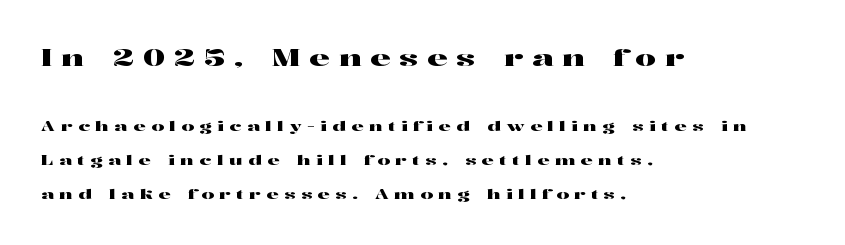
The text block is weighted toward the left margin, trailing off unevenly rightward. There is plenty of visible air inserted between adjacent glyphs. Italic? Not at all — the glyphs are vertical. Of the two passages, the one on top uses the larger point size. Is there much room between lines? Yes — plenty of vertical air separates them. A bare baseline throughout the passage.
